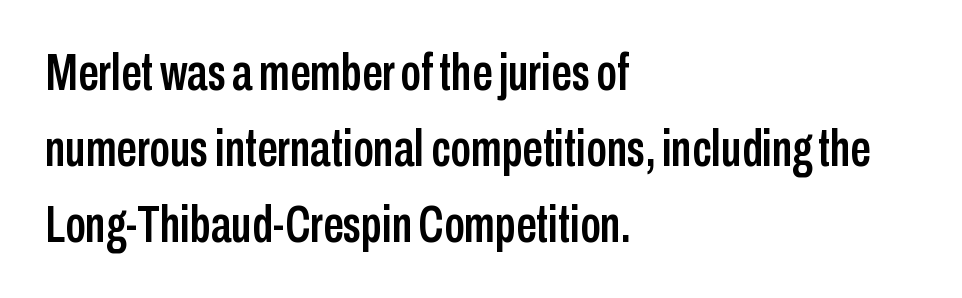
The image shows 51 px condensed sans-serif type, upright; set left-aligned, normal line spacing (1.49x), normal letter spacing, not underlined; low stroke contrast and a medium x-height.
